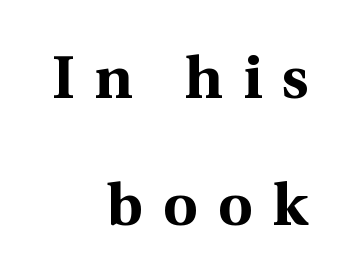
The image shows 60 px bold serif type, upright; set right-aligned, loose line spacing (2.12x), unusually wide letter spacing (+0.33 em), not underlined; a medium x-height.
